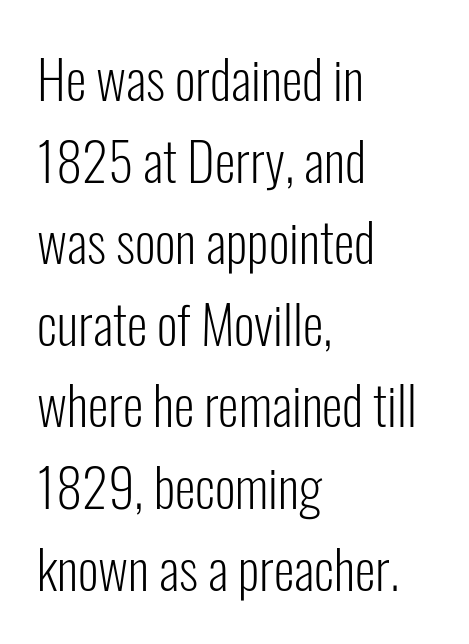
{"serif": "no", "italic": "no", "bold": "no", "weight": "light", "width": "condensed", "stroke_contrast": "low", "x_height": "medium", "monospaced": "no", "underline": "no", "align": "left", "line_spacing": "normal", "line_spacing_ratio": 1.54, "letter_spacing": "normal", "letter_spacing_em": 0.0, "glyph_px": 53}
